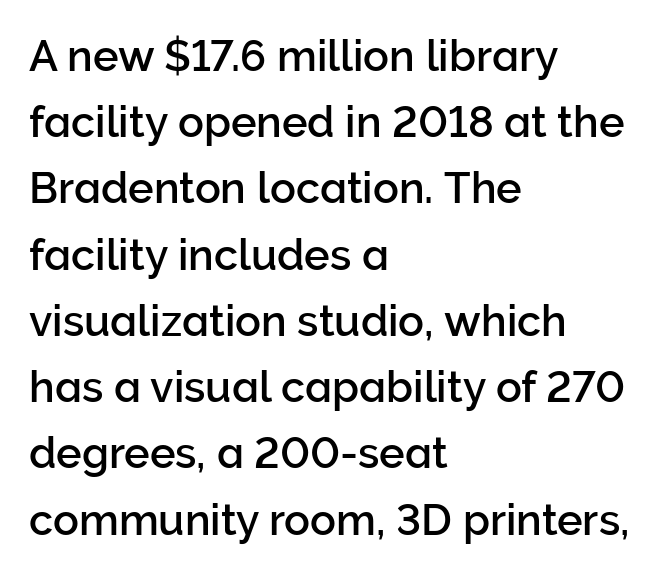
Q: Is the text italic (slanted)? A: No, it is upright.
Q: Is the typeface a serif or a sans-serif typeface? A: Sans-serif.
Q: Is the text underlined? A: No.
Q: How is the paragraph aligned? A: Left-aligned.
Q: Is the spacing between letters normal or unusually wide? A: Normal.
Q: Is the spacing between lines tight, normal or loose? A: Normal.
Q: Width (condensed, normal, or wide)? A: Normal.
Q: Stroke contrast? A: Low.
Q: x-height? A: Medium.
Q: Monospaced? A: No.
